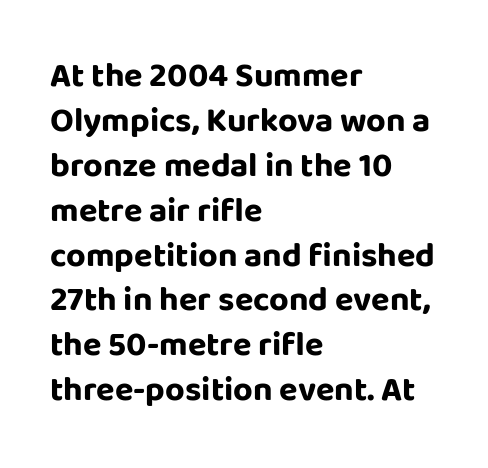
Q: Is the text bold? A: Yes.
Q: Is the text italic (slanted)? A: No, it is upright.
Q: Is the typeface a serif or a sans-serif typeface? A: Sans-serif.
Q: Is the text underlined? A: No.
Q: How is the paragraph aligned? A: Left-aligned.
Q: Is the spacing between letters normal or unusually wide? A: Normal.
Q: Is the spacing between lines tight, normal or loose? A: Normal.
Q: Width (condensed, normal, or wide)? A: Normal.
Q: Stroke contrast? A: Low.
Q: x-height? A: Large.
Q: Monospaced? A: No.
